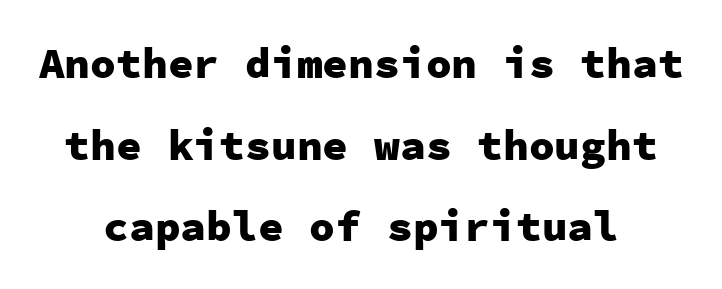
Q: Is the text bold? A: Yes.
Q: Is the text italic (slanted)? A: No, it is upright.
Q: Is the typeface a serif or a sans-serif typeface? A: Sans-serif.
Q: Is the text underlined? A: No.
Q: How is the paragraph aligned? A: Centered.
Q: Is the spacing between letters normal or unusually wide? A: Normal.
Q: Is the spacing between lines tight, normal or loose? A: Loose.
Q: Width (condensed, normal, or wide)? A: Normal.
Q: Stroke contrast? A: Low.
Q: x-height? A: Medium.
Q: Monospaced? A: Yes.
